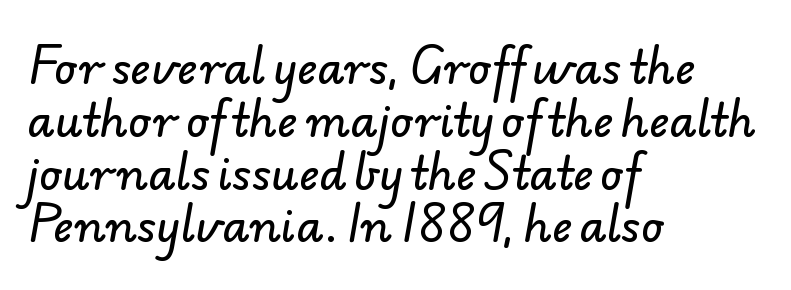
The image shows 44 px sans-serif type; set left-aligned, line spacing 1.2x, normal letter spacing, not underlined; low stroke contrast and a small x-height.
